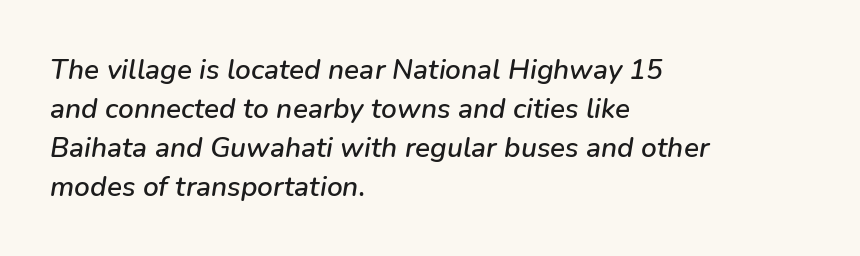
{"italic": "yes", "lean": "right", "slant_degrees": 9, "width": "normal", "stroke_contrast": "low", "x_height": "medium", "monospaced": "no", "underline": "no", "align": "left", "line_spacing": "normal", "line_spacing_ratio": 1.39, "letter_spacing": "normal", "letter_spacing_em": 0.0, "glyph_px": 28}
